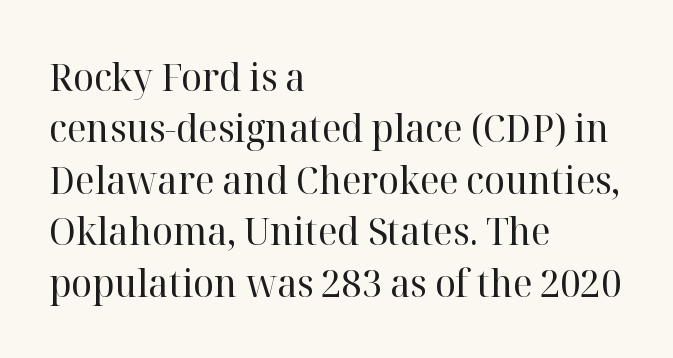
{"serif": "yes", "italic": "no", "bold": "no", "weight": "regular", "width": "normal", "stroke_contrast": "high", "x_height": "medium", "monospaced": "no", "underline": "no", "align": "left", "line_spacing": "normal", "line_spacing_ratio": 1.32, "letter_spacing": "normal", "letter_spacing_em": 0.0, "glyph_px": 39}
